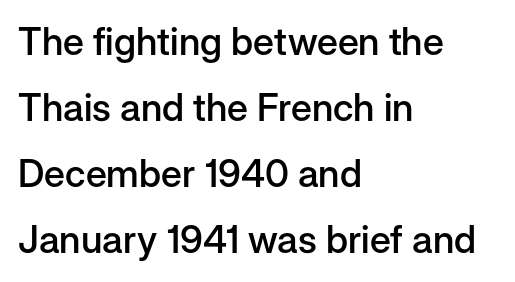
The image shows 38 px semibold sans-serif type, upright; set left-aligned, line spacing 1.74x, normal letter spacing, not underlined; low stroke contrast and a medium x-height.
